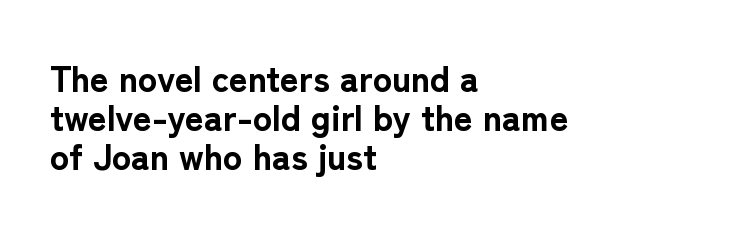
Italic? Not at all — the glyphs are vertical. How would I describe the line gaps? Narrow and economical. This sample has the flowing, uneven cadence of proportional lettering. The rendering anchors every line to the left-hand side. Descender tails drop into unmarked territory. No extra tracking has been applied to these lines.
